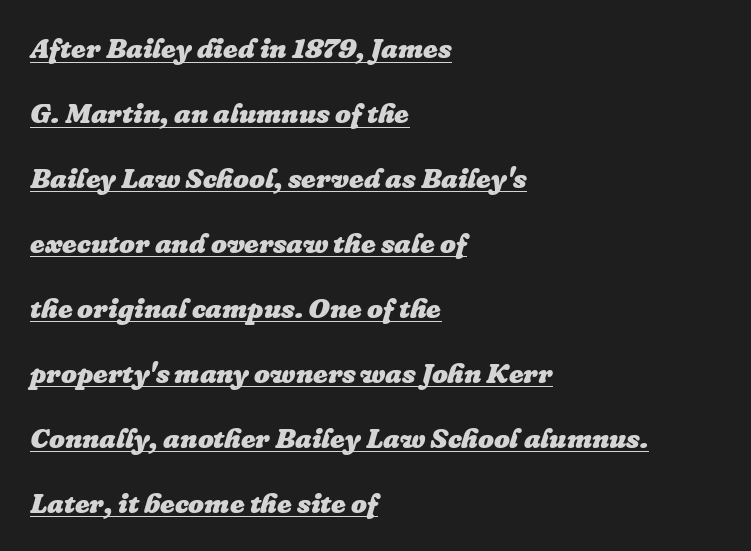
The image shows 28 px heavy type, italic (leaning right); set left-aligned, loose line spacing (2.32x), normal letter spacing, underlined; low stroke contrast and a medium x-height.
